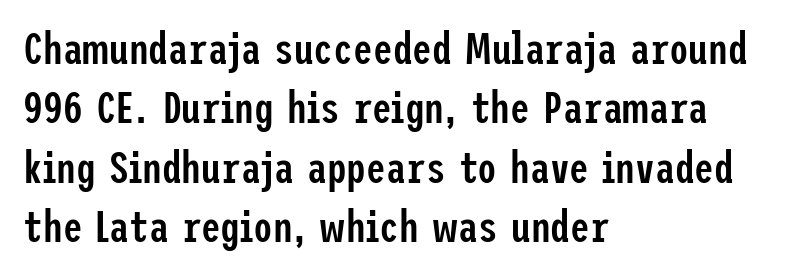
{"serif": "no", "italic": "no", "bold": "semi", "weight": "semibold", "width": "condensed", "stroke_contrast": "low", "x_height": "medium", "underline": "no", "align": "left", "line_spacing": "normal", "line_spacing_ratio": 1.35, "letter_spacing": "normal", "letter_spacing_em": 0.0, "glyph_px": 44}
